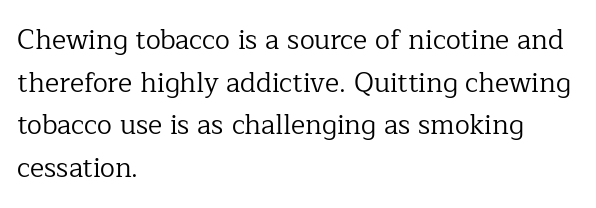
{"italic": "no", "bold": "no", "underline": "no", "align": "left", "line_spacing": "normal", "line_spacing_ratio": 1.58, "letter_spacing": "normal", "letter_spacing_em": 0.0, "glyph_px": 27}
